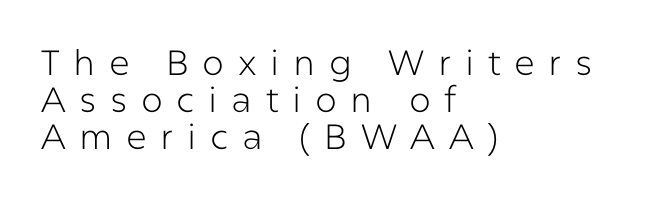
{"serif": "no", "italic": "no", "bold": "no", "weight": "light", "width": "normal", "stroke_contrast": "low", "x_height": "medium", "monospaced": "no", "underline": "no", "align": "left", "line_spacing": "tight", "line_spacing_ratio": 1.06, "letter_spacing": "wide", "letter_spacing_em": 0.39, "glyph_px": 35}
